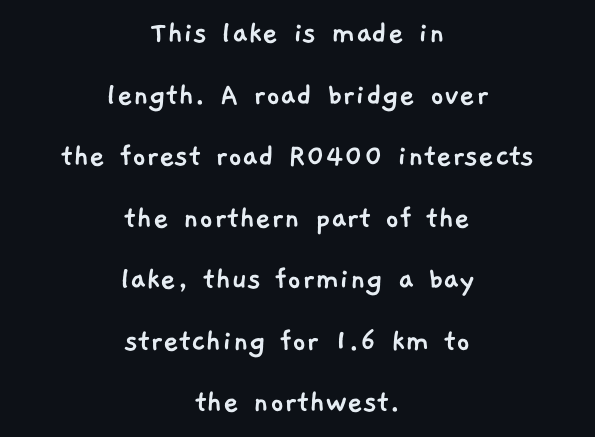
I'd call this a sans setting — the letters go barefoot. Is this a fixed-width face? No — the glyphs have proportional, varying widths. Letters rest on an invisible, unmarked baseline. The paragraph shown floats in the horizontal middle. Nobody touched the tracking dial on this one.
